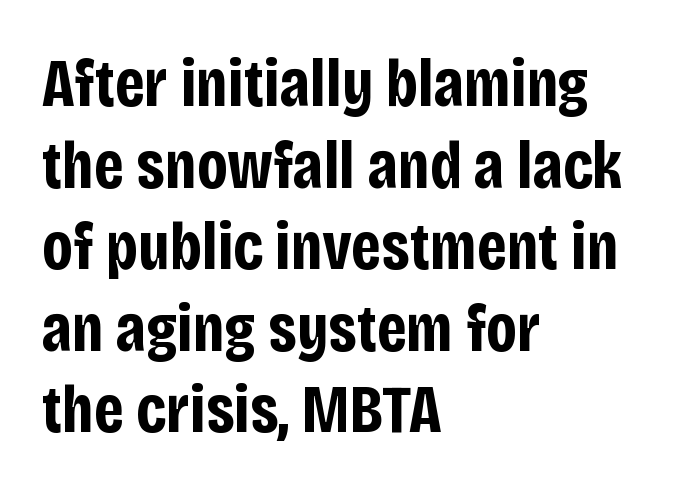
Q: Is the text bold? A: Yes.
Q: Is the text italic (slanted)? A: No, it is upright.
Q: Is the typeface a serif or a sans-serif typeface? A: Sans-serif.
Q: Is the text underlined? A: No.
Q: How is the paragraph aligned? A: Left-aligned.
Q: Is the spacing between letters normal or unusually wide? A: Normal.
Q: Width (condensed, normal, or wide)? A: Condensed.
Q: Stroke contrast? A: Low.
Q: x-height? A: Large.
Q: Monospaced? A: No.
